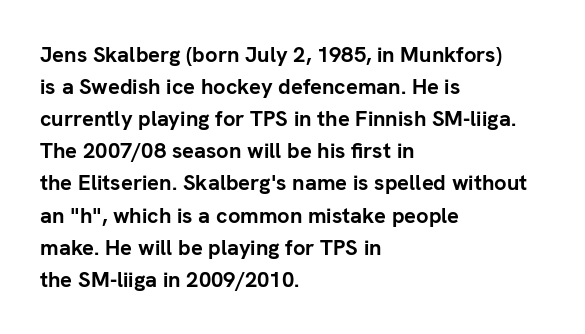
{"italic": "no", "bold": "yes", "underline": "no", "align": "left", "line_spacing": "normal", "line_spacing_ratio": 1.46, "letter_spacing": "normal", "letter_spacing_em": 0.0, "glyph_px": 22}
